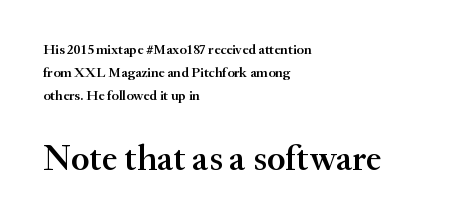
Q: Is the text bold? A: Semi-bold.
Q: Is the text italic (slanted)? A: No, it is upright.
Q: Is the typeface a serif or a sans-serif typeface? A: Serif.
Q: Is the text underlined? A: No.
Q: How is the paragraph aligned? A: Left-aligned.
Q: Is the spacing between letters normal or unusually wide? A: Normal.
Q: Is the spacing between lines tight, normal or loose? A: Normal.
Q: Which block of text is set in a larger size, the first (top) or the second (bottom)? A: The second (bottom) one.
Q: Width (condensed, normal, or wide)? A: Normal.
Q: Stroke contrast? A: Medium.
Q: x-height? A: Small.
Q: Monospaced? A: No.
